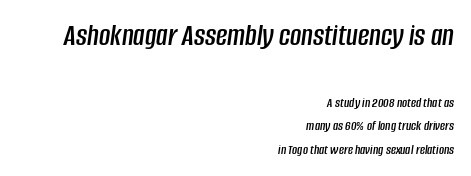
{"italic": "yes", "lean": "right", "slant_degrees": 8, "width": "condensed", "stroke_contrast": "low", "x_height": "large", "monospaced": "no", "underline": "no", "align": "right", "line_spacing": "normal", "line_spacing_ratio": 1.68, "letter_spacing": "normal", "letter_spacing_em": 0.0, "larger_block": "first", "size_ratio": 2.21, "glyph_px": 31}
